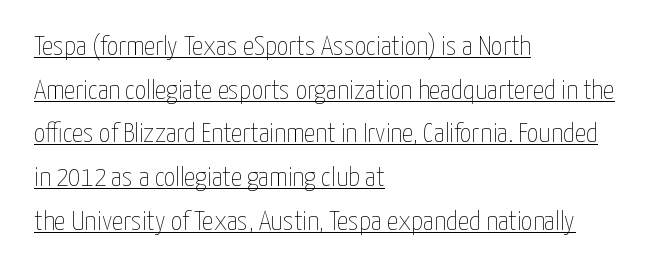
Left-aligned paragraph, ragged on the right. Each letter keeps its own natural width here, so spacing adapts to shape. Unbolded letterforms with no extra heft. A continuous stroke trails under the words, as in a hyperlink. Notice how descenders clear the ascenders below comfortably — that's standard leading.
